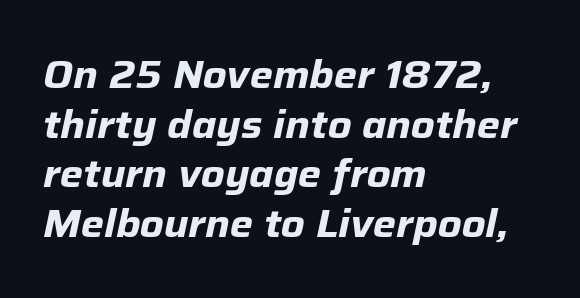
The image shows 39 px bold type, italic (leaning right); set left-aligned, normal line spacing (1.27x), normal letter spacing, not underlined; low stroke contrast and a medium x-height.
